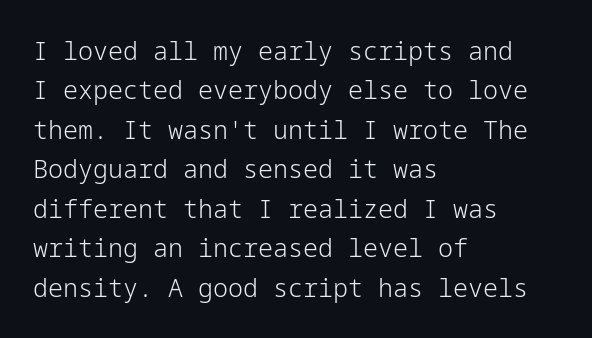
The image shows 25 px text type, upright; set left-aligned, normal line spacing (1.58x), normal letter spacing, not underlined.
